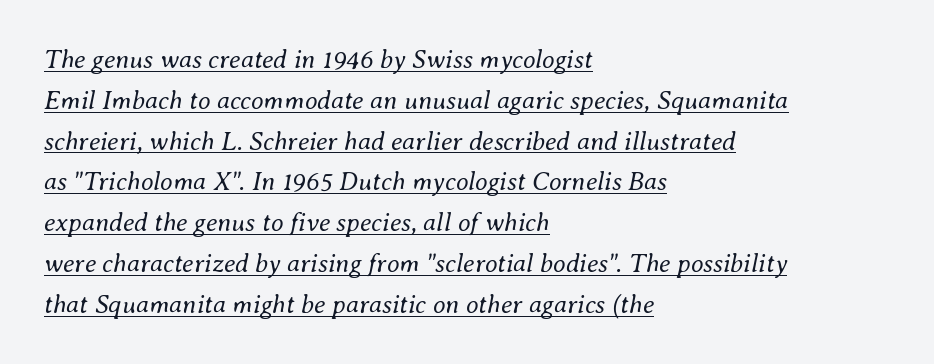
{"italic": "yes", "lean": "right", "slant_degrees": 8, "bold": "no", "underline": "yes", "align": "left", "line_spacing": "normal", "line_spacing_ratio": 1.57, "letter_spacing": "normal", "letter_spacing_em": 0.0, "glyph_px": 26}
